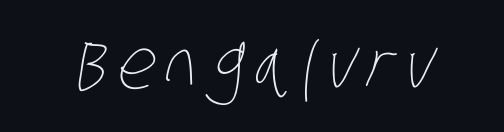
{"bold": "no", "weight": "thin", "width": "condensed", "stroke_contrast": "low", "x_height": "large", "monospaced": "no", "underline": "no", "glyph_px": 69}
